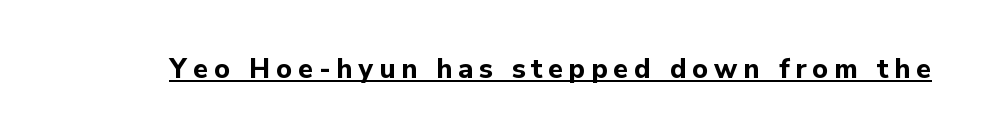
Strokes here are thick enough to call this a true bold. The type sits square on the baseline with zero lean. Short note: letters widely spaced. These characters rest on top of a visible drawn line.
